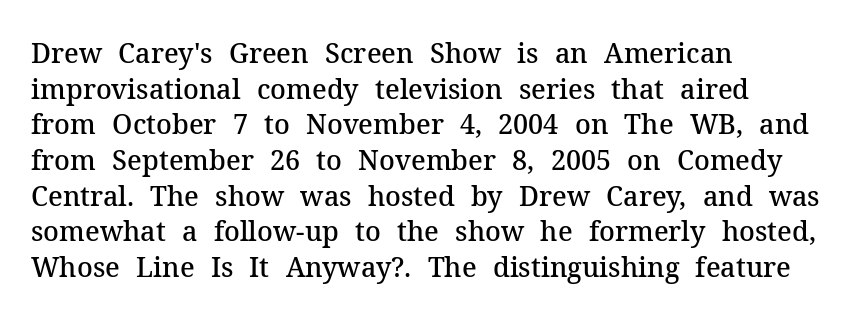
The image shows 27 px text type, upright; set left-aligned, normal line spacing (1.32x), normal letter spacing, not underlined.
